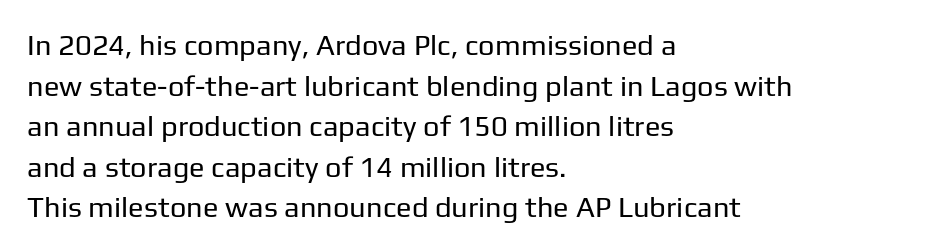
Q: Is the text bold? A: No.
Q: Is the text italic (slanted)? A: No, it is upright.
Q: Is the typeface a serif or a sans-serif typeface? A: Sans-serif.
Q: Is the text underlined? A: No.
Q: How is the paragraph aligned? A: Left-aligned.
Q: Is the spacing between letters normal or unusually wide? A: Normal.
Q: Is the spacing between lines tight, normal or loose? A: Normal.
Q: Width (condensed, normal, or wide)? A: Normal.
Q: Stroke contrast? A: Low.
Q: x-height? A: Medium.
Q: Monospaced? A: No.
